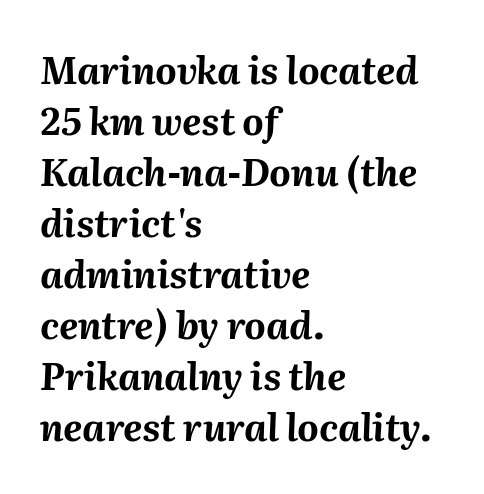
Pretty heavy lettering here — definitely bold. The foot of each line stays bare and open. When letters slant like this, we call the style italic. Think of a printed novel: that variable character pitch is what you see here. Horizontal bands of white between lines are of average thickness.
